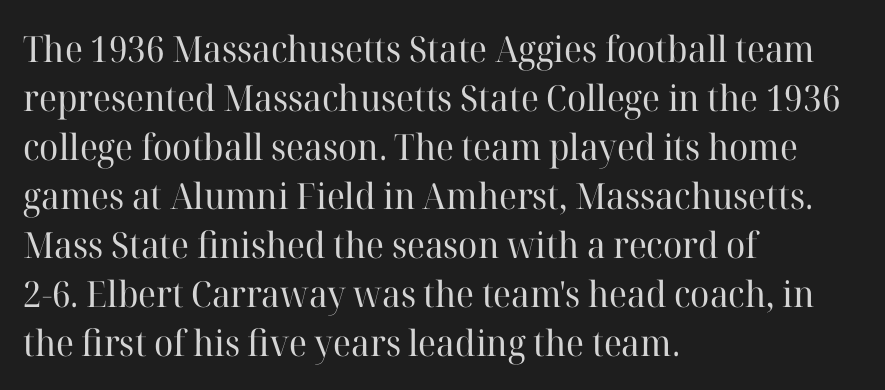
Q: Is the text bold? A: No.
Q: Is the text italic (slanted)? A: No, it is upright.
Q: Is the typeface a serif or a sans-serif typeface? A: Serif.
Q: Is the text underlined? A: No.
Q: How is the paragraph aligned? A: Left-aligned.
Q: Is the spacing between letters normal or unusually wide? A: Normal.
Q: Is the spacing between lines tight, normal or loose? A: Normal.
Q: Width (condensed, normal, or wide)? A: Normal.
Q: Stroke contrast? A: High.
Q: x-height? A: Medium.
Q: Monospaced? A: No.
